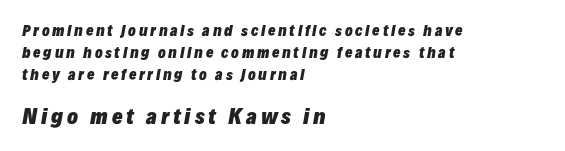
Q: Is the text bold? A: Yes.
Q: Is the text italic (slanted)? A: Yes, it leans right by about 10 degrees.
Q: Is the text underlined? A: No.
Q: How is the paragraph aligned? A: Left-aligned.
Q: Is the spacing between lines tight, normal or loose? A: Normal.
Q: Which block of text is set in a larger size, the first (top) or the second (bottom)? A: The second (bottom) one.
